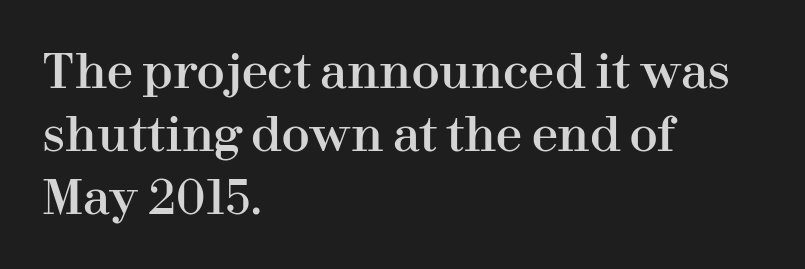
{"serif": "yes", "italic": "no", "width": "normal", "stroke_contrast": "high", "x_height": "medium", "monospaced": "no", "underline": "no", "align": "left", "line_spacing": "normal", "line_spacing_ratio": 1.34, "letter_spacing": "normal", "letter_spacing_em": 0.0, "glyph_px": 47}
